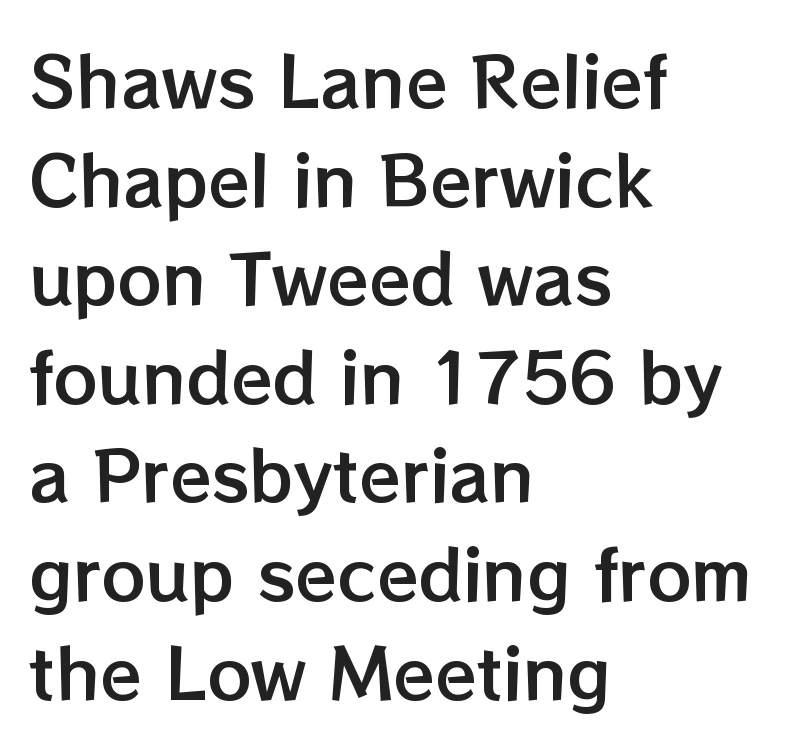
{"italic": "no", "width": "normal", "stroke_contrast": "low", "x_height": "medium", "monospaced": "no", "underline": "no", "align": "left", "line_spacing": "normal", "line_spacing_ratio": 1.45, "letter_spacing": "normal", "letter_spacing_em": 0.0, "glyph_px": 68}
